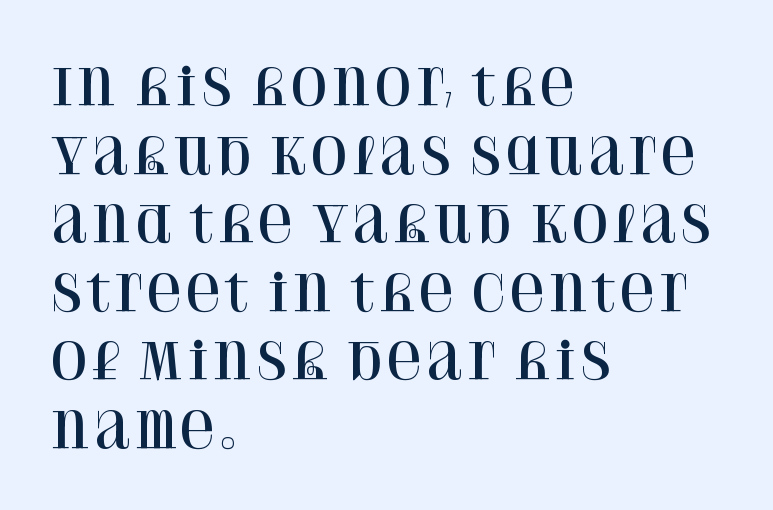
Q: Is the text italic (slanted)? A: No, it is upright.
Q: Is the typeface a serif or a sans-serif typeface? A: Serif.
Q: Is the text underlined? A: No.
Q: How is the paragraph aligned? A: Left-aligned.
Q: Is the spacing between letters normal or unusually wide? A: Normal.
Q: Is the spacing between lines tight, normal or loose? A: Normal.
Q: Width (condensed, normal, or wide)? A: Normal.
Q: Stroke contrast? A: High.
Q: x-height? A: Large.
Q: Monospaced? A: No.
